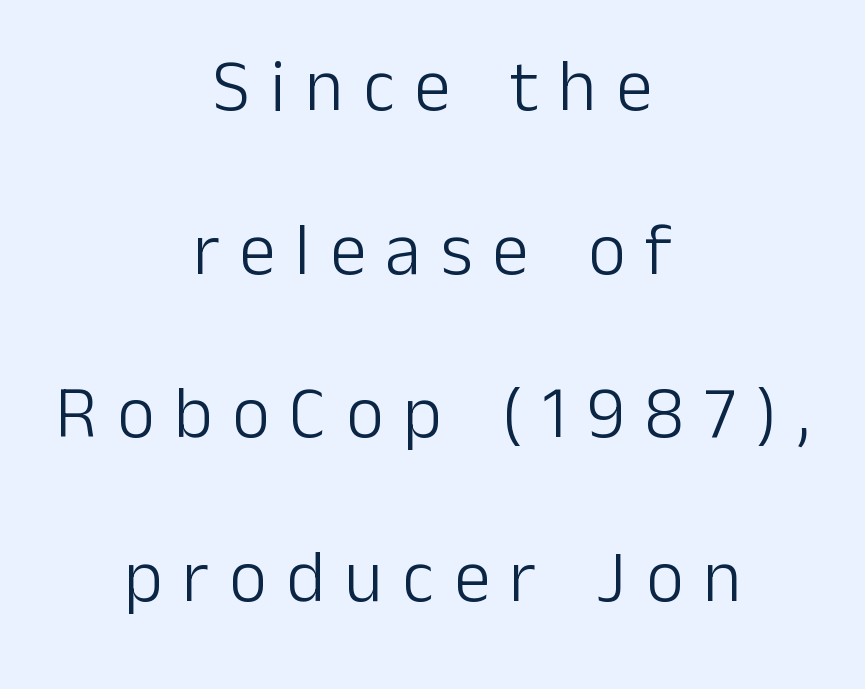
{"serif": "no", "italic": "no", "bold": "no", "weight": "light", "width": "normal", "stroke_contrast": "low", "x_height": "medium", "monospaced": "no", "underline": "no", "align": "center", "line_spacing": "loose", "line_spacing_ratio": 2.24, "letter_spacing": "wide", "letter_spacing_em": 0.27, "glyph_px": 73}
